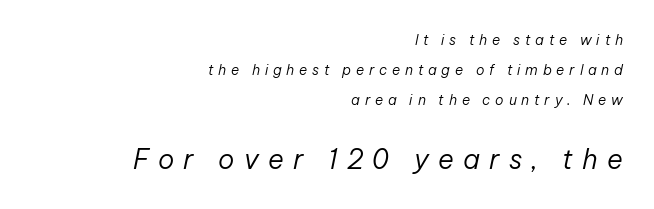
Q: Is the text bold? A: No.
Q: Is the text italic (slanted)? A: Yes, it leans right by about 12 degrees.
Q: Is the text underlined? A: No.
Q: How is the paragraph aligned? A: Right-aligned.
Q: Is the spacing between letters normal or unusually wide? A: Unusually wide.
Q: Is the spacing between lines tight, normal or loose? A: Loose.
Q: Which block of text is set in a larger size, the first (top) or the second (bottom)? A: The second (bottom) one.
